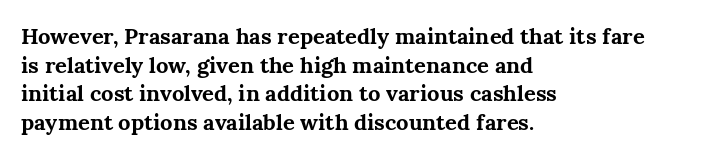
The image shows 22 px bold type, upright; set left-aligned, normal line spacing (1.3x), normal letter spacing, not underlined.
